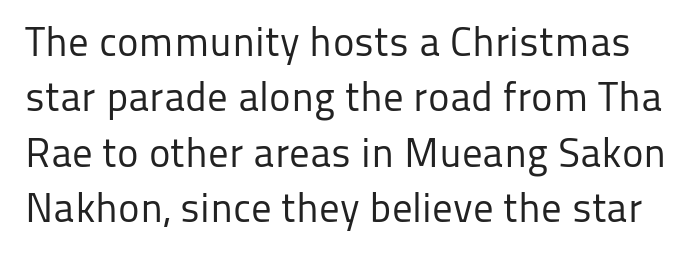
Each letter keeps its own natural width here, so spacing adapts to shape. Stem width sits at or under what a default text font uses. Characters follow at the spacing the type designer built in. Underlining? Definitely not there. When letters stand straight like this, we call the style roman or upright.
